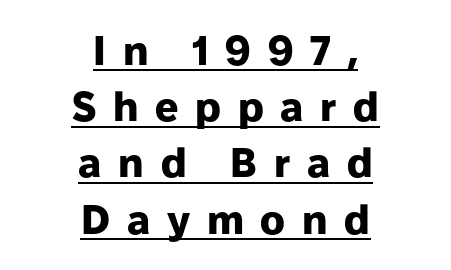
{"serif": "no", "italic": "no", "bold": "yes", "weight": "heavy", "width": "normal", "stroke_contrast": "low", "x_height": "medium", "monospaced": "no", "underline": "yes", "align": "center", "line_spacing": "normal", "line_spacing_ratio": 1.37, "letter_spacing": "wide", "letter_spacing_em": 0.41, "glyph_px": 41}
